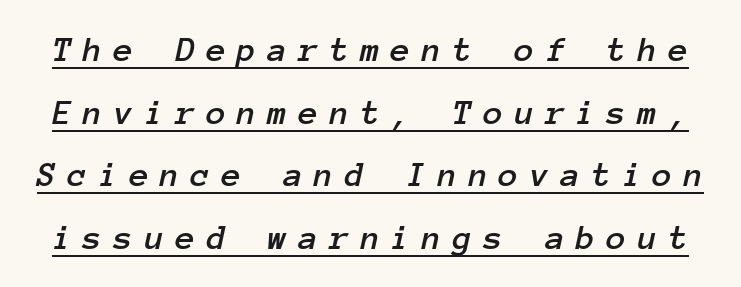
Q: Is the text italic (slanted)? A: Yes, it leans right by about 12 degrees.
Q: Is the text underlined? A: Yes.
Q: Is the spacing between letters normal or unusually wide? A: Unusually wide.
Q: Width (condensed, normal, or wide)? A: Normal.
Q: Stroke contrast? A: Low.
Q: x-height? A: Medium.
Q: Monospaced? A: Yes.
